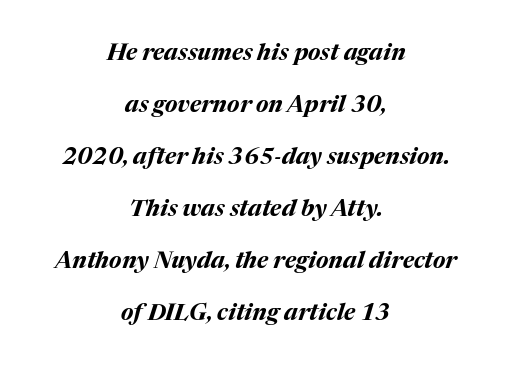
Is the block centered? Yes — each line is placed symmetrically about the middle. The glyphs have the mass of a bold cut. Observe the ordinary spacing: letters are neighbours, not strangers. Compared with ordinary roman type, these characters are visibly tilted.
